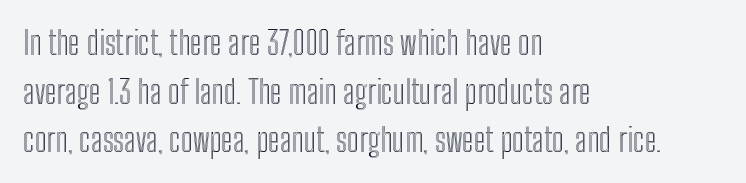
Successive baselines arrive at the customary interval. Varying glyph widths throughout — classic text-font behaviour. Italic: no, the glyphs are upright roman. Does the copy run flush right? No — it runs flush left. The glyphs are unaccompanied by any horizontal stroke below them. The rendering keeps characters at their native spacing.
